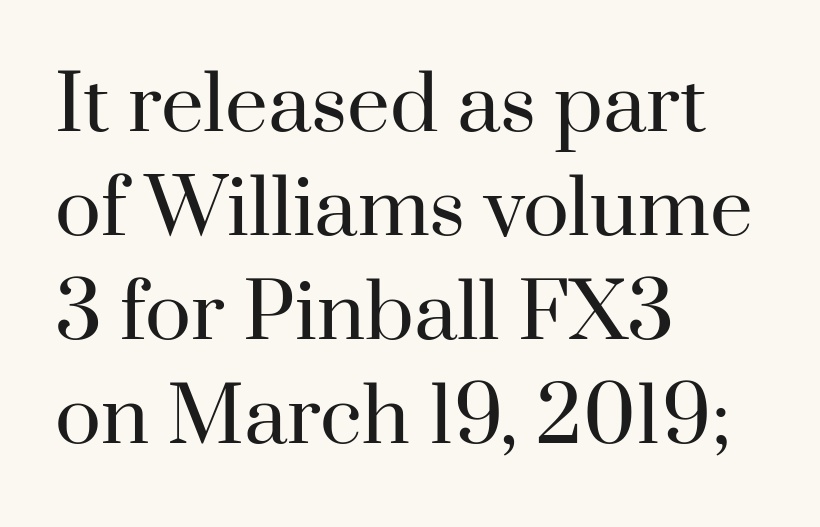
{"serif": "yes", "italic": "no", "bold": "no", "weight": "regular", "width": "normal", "stroke_contrast": "high", "x_height": "small", "monospaced": "no", "underline": "no", "align": "left", "line_spacing": "normal", "line_spacing_ratio": 1.37, "letter_spacing": "normal", "letter_spacing_em": 0.0, "glyph_px": 76}
